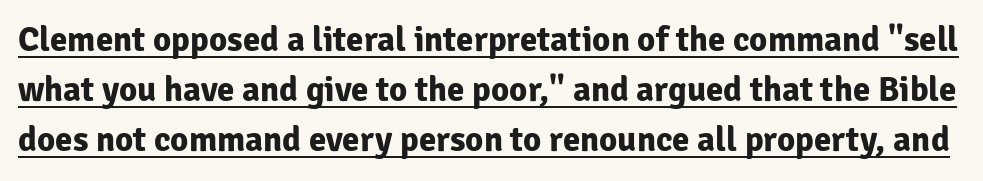
Vertically, the passage feels balanced, rows spaced as you'd expect. Tall strokes in this sample are plumb rather than angled. In terms of letterform style, serifs are entirely absent. The characters look thick and weighty, a clear bold. Honestly, the letter spacing is just normal — you wouldn't notice it. Descenders here cross a horizontal rule under the line.
